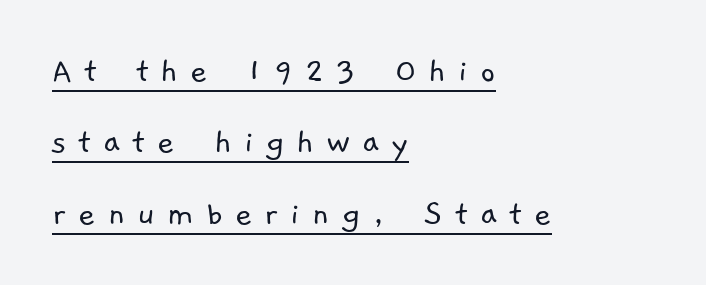
Q: Is the text bold? A: No.
Q: Is the typeface a serif or a sans-serif typeface? A: Sans-serif.
Q: Is the text underlined? A: Yes.
Q: How is the paragraph aligned? A: Left-aligned.
Q: Is the spacing between letters normal or unusually wide? A: Unusually wide.
Q: Is the spacing between lines tight, normal or loose? A: Loose.
Q: Width (condensed, normal, or wide)? A: Normal.
Q: Stroke contrast? A: Low.
Q: x-height? A: Medium.
Q: Monospaced? A: No.
